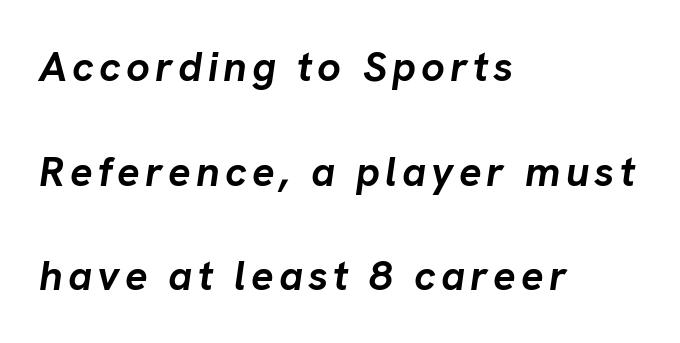
The typesetter chose a ragged-right arrangement here. Notice how thick the strokes are: this is what a full bold looks like. Do the characters align in a grid? No, the font is proportional. The gap between lines stays unmarked. What's the leading like? Stretched, with rows far apart. There's an unmistakable incline to the writing here.
